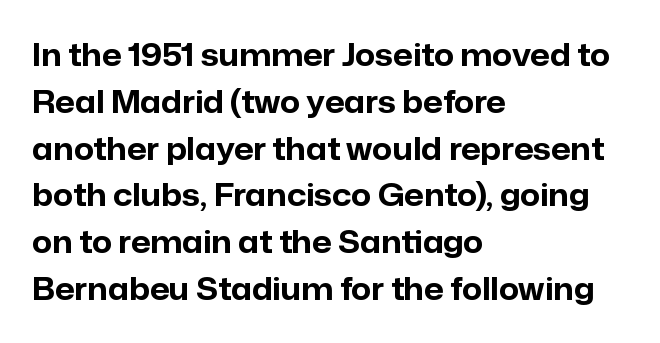
The image shows 31 px bold sans-serif type, upright; set left-aligned, normal line spacing (1.51x), normal letter spacing, not underlined; low stroke contrast and a medium x-height.
